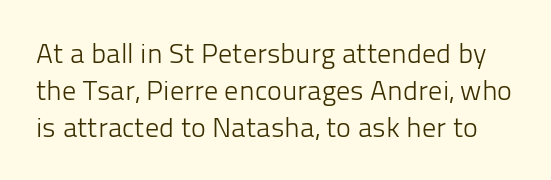
Q: Is the text bold? A: No.
Q: Is the text italic (slanted)? A: No, it is upright.
Q: Is the typeface a serif or a sans-serif typeface? A: Sans-serif.
Q: Is the text underlined? A: No.
Q: Is the spacing between letters normal or unusually wide? A: Normal.
Q: Is the spacing between lines tight, normal or loose? A: Normal.
Q: Width (condensed, normal, or wide)? A: Normal.
Q: Stroke contrast? A: Low.
Q: x-height? A: Medium.
Q: Monospaced? A: No.
